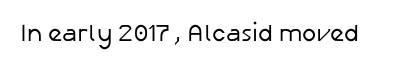
Q: Is the text bold? A: No.
Q: Is the text italic (slanted)? A: No, it is upright.
Q: Is the text underlined? A: No.
Q: Is the spacing between letters normal or unusually wide? A: Normal.
